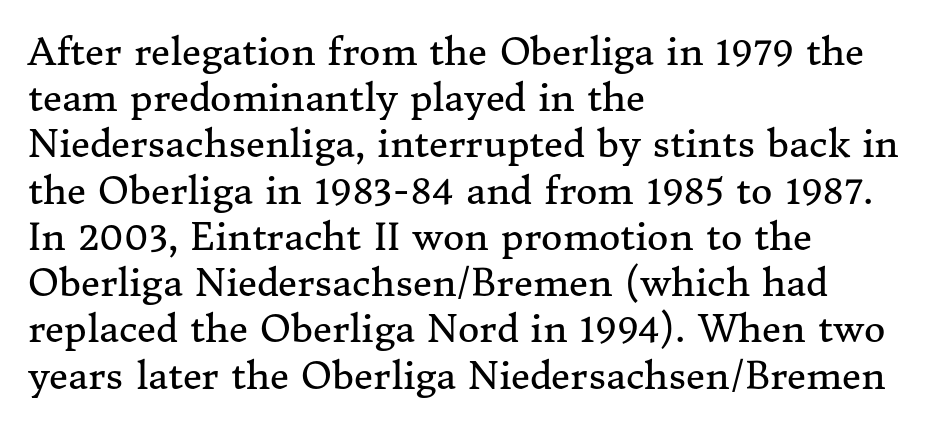
Q: Is the text bold? A: No.
Q: Is the text italic (slanted)? A: No, it is upright.
Q: Is the typeface a serif or a sans-serif typeface? A: Serif.
Q: Is the text underlined? A: No.
Q: How is the paragraph aligned? A: Left-aligned.
Q: Is the spacing between letters normal or unusually wide? A: Normal.
Q: Is the spacing between lines tight, normal or loose? A: Normal.
Q: Width (condensed, normal, or wide)? A: Normal.
Q: Stroke contrast? A: Medium.
Q: x-height? A: Medium.
Q: Monospaced? A: No.
